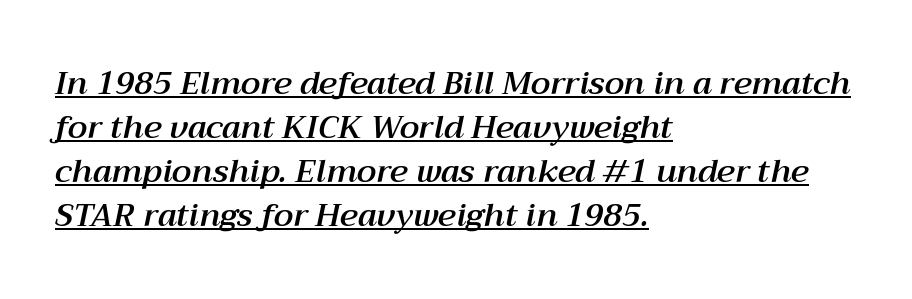
The text carries the slant typical of an italic or oblique font. Is this a fixed-width face? No — the glyphs have proportional, varying widths. Does extra space separate the letters? No, they use regular spacing. Caption: lettering with a line underneath. What's the leading like? Ordinary, nothing unusual.
